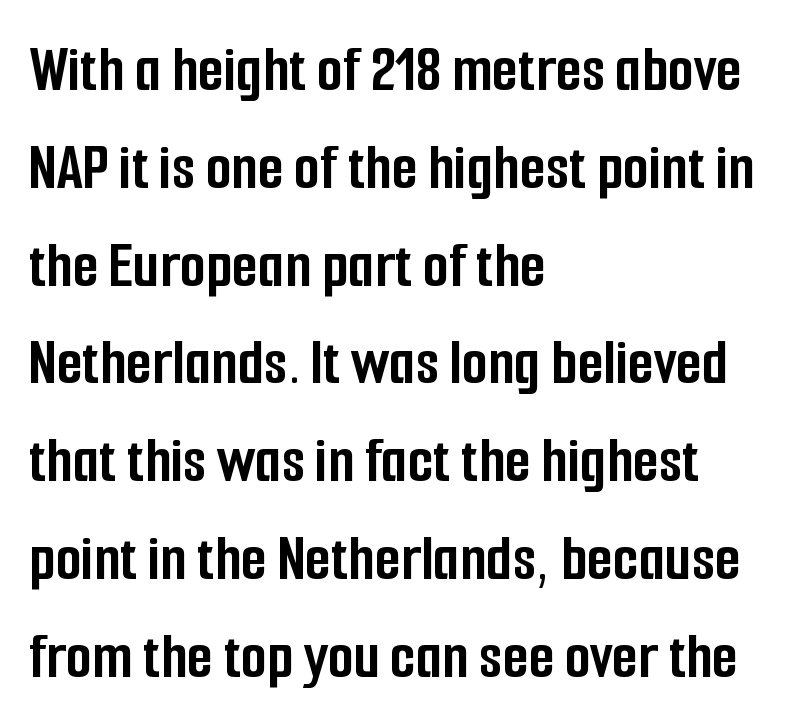
{"serif": "no", "italic": "no", "bold": "yes", "weight": "semibold", "width": "condensed", "stroke_contrast": "low", "x_height": "medium", "monospaced": "no", "underline": "no", "align": "left", "line_spacing": "normal", "line_spacing_ratio": 1.46, "letter_spacing": "normal", "letter_spacing_em": 0.0, "glyph_px": 67}
